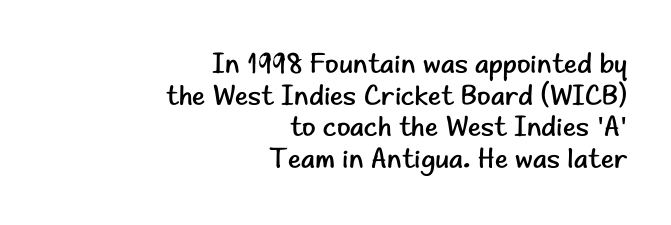
Characters remain perfectly vertical along every line. Line spacing here is tight. The rendering uses natural spacing where letterforms have individual widths. Font category for this specimen: sans-serif. The letterforms sit shoulder to shoulder at normal distance. The ragged edge is on the left, which tells us the setting is flush right.
